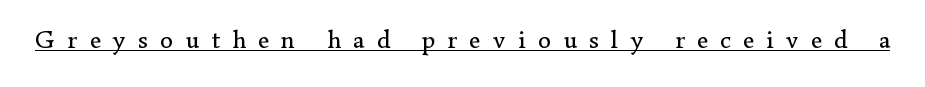
The image shows 26 px text type, upright; set unusually wide letter spacing (+0.47 em), underlined.
